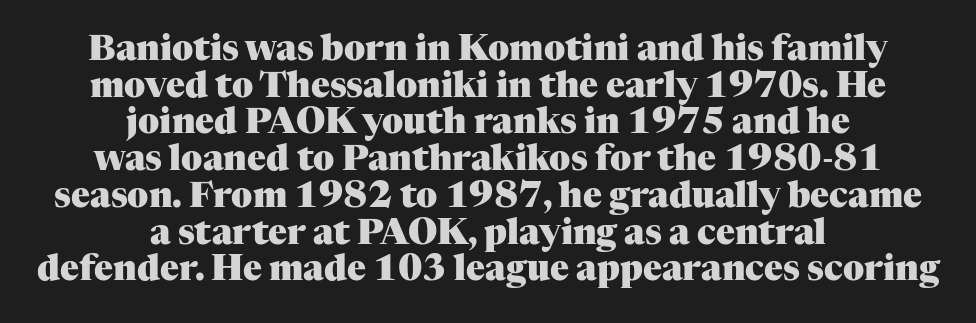
Q: Is the text bold? A: Yes.
Q: Is the text italic (slanted)? A: No, it is upright.
Q: Is the typeface a serif or a sans-serif typeface? A: Serif.
Q: Is the text underlined? A: No.
Q: How is the paragraph aligned? A: Centered.
Q: Is the spacing between letters normal or unusually wide? A: Normal.
Q: Is the spacing between lines tight, normal or loose? A: Tight.
Q: Width (condensed, normal, or wide)? A: Normal.
Q: Stroke contrast? A: Medium.
Q: x-height? A: Medium.
Q: Monospaced? A: No.
